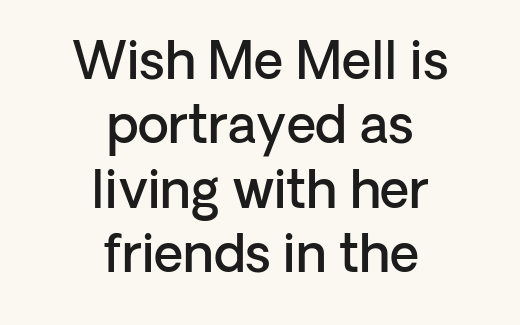
Q: Is the text bold? A: Semi-bold.
Q: Is the text italic (slanted)? A: No, it is upright.
Q: Is the typeface a serif or a sans-serif typeface? A: Sans-serif.
Q: Is the text underlined? A: No.
Q: How is the paragraph aligned? A: Centered.
Q: Is the spacing between letters normal or unusually wide? A: Normal.
Q: Is the spacing between lines tight, normal or loose? A: Normal.
Q: Width (condensed, normal, or wide)? A: Normal.
Q: Stroke contrast? A: Low.
Q: x-height? A: Medium.
Q: Monospaced? A: No.
